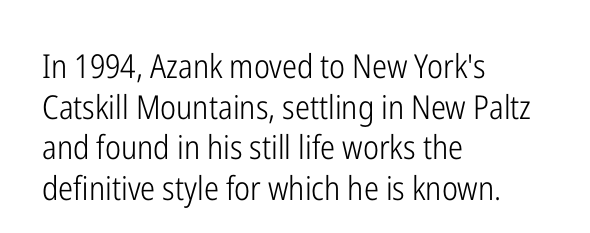
{"serif": "no", "italic": "no", "bold": "no", "weight": "light", "width": "condensed", "stroke_contrast": "low", "x_height": "medium", "monospaced": "no", "underline": "no", "align": "left", "line_spacing_ratio": 1.23, "letter_spacing": "normal", "letter_spacing_em": 0.0, "glyph_px": 33}
